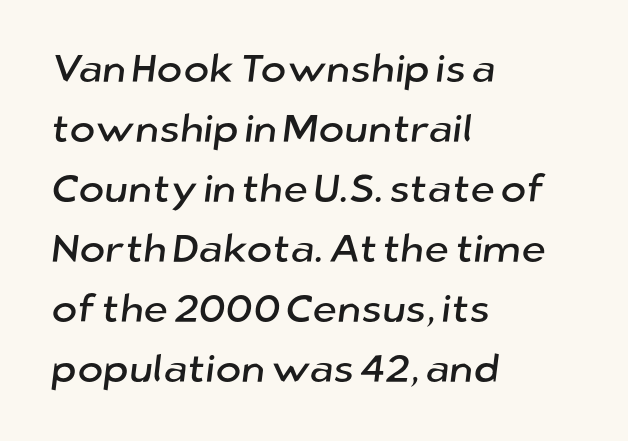
Q: Is the typeface a serif or a sans-serif typeface? A: Sans-serif.
Q: Is the text underlined? A: No.
Q: How is the paragraph aligned? A: Left-aligned.
Q: Is the spacing between letters normal or unusually wide? A: Normal.
Q: Is the spacing between lines tight, normal or loose? A: Normal.
Q: Width (condensed, normal, or wide)? A: Normal.
Q: Stroke contrast? A: Low.
Q: x-height? A: Medium.
Q: Monospaced? A: No.
